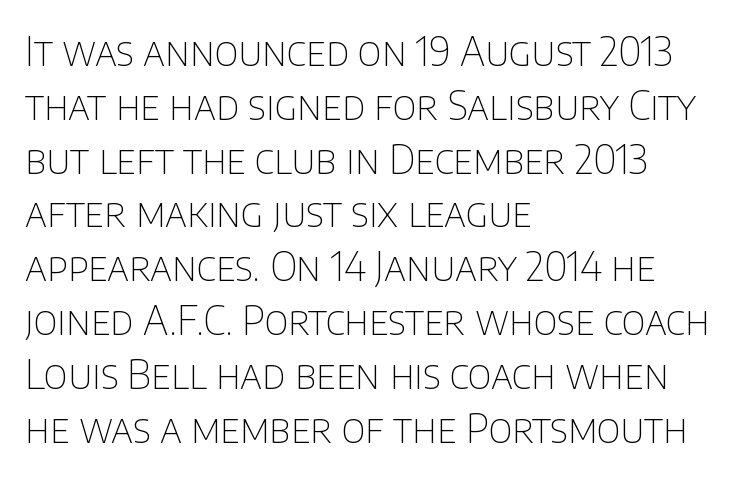
Q: Is the text bold? A: No.
Q: Is the text italic (slanted)? A: No, it is upright.
Q: Is the typeface a serif or a sans-serif typeface? A: Sans-serif.
Q: Is the text underlined? A: No.
Q: How is the paragraph aligned? A: Left-aligned.
Q: Is the spacing between letters normal or unusually wide? A: Normal.
Q: Is the spacing between lines tight, normal or loose? A: Normal.
Q: Width (condensed, normal, or wide)? A: Normal.
Q: Stroke contrast? A: Low.
Q: x-height? A: Large.
Q: Monospaced? A: No.
